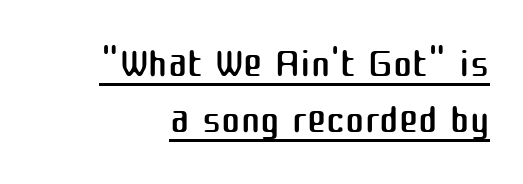
The rendering keeps characters at their native spacing. How would I describe the line gaps? Narrow and economical. Every character sits straight up, as roman type does. Is the stroke heavy? The answer is a plain regular-or-lighter. Unlike a traditional serif, this face leaves its strokes unadorned. This is underlined copy, the kind a proofreader might mark for attention.
